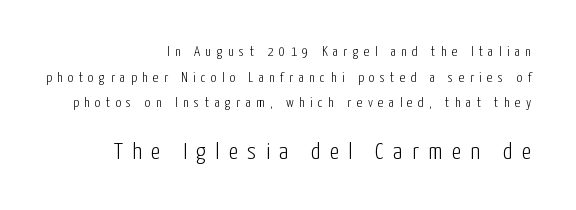
Q: Is the text bold? A: No.
Q: Is the text italic (slanted)? A: No, it is upright.
Q: Is the text underlined? A: No.
Q: How is the paragraph aligned? A: Right-aligned.
Q: Is the spacing between letters normal or unusually wide? A: Unusually wide.
Q: Which block of text is set in a larger size, the first (top) or the second (bottom)? A: The second (bottom) one.
